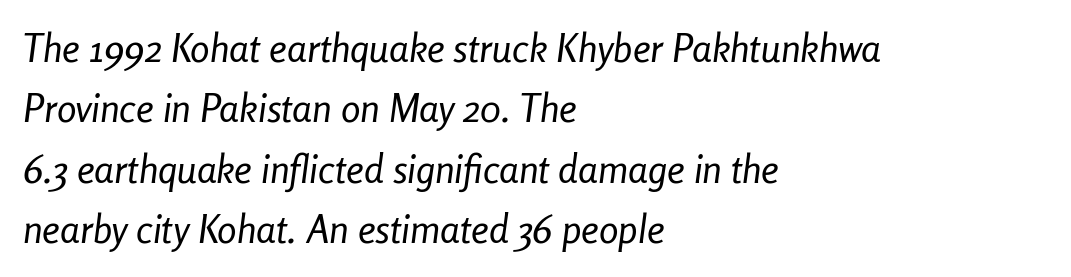
The image shows 39 px regular-weight, condensed type, italic (leaning right); set left-aligned, normal line spacing (1.55x), normal letter spacing, not underlined; low stroke contrast and a medium x-height.
